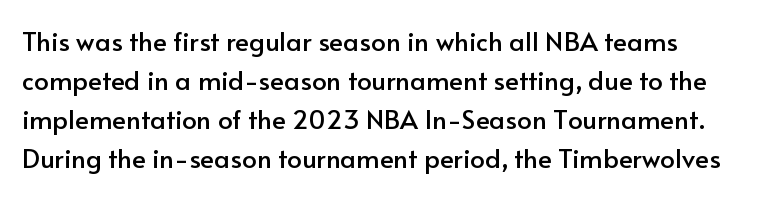
Tracking here is standard; glyphs follow each other at the usual distance. How would I describe the line gaps? Plain and ordinary. It's the straight-up-and-down kind of type. The space directly below the letters is spotless.
